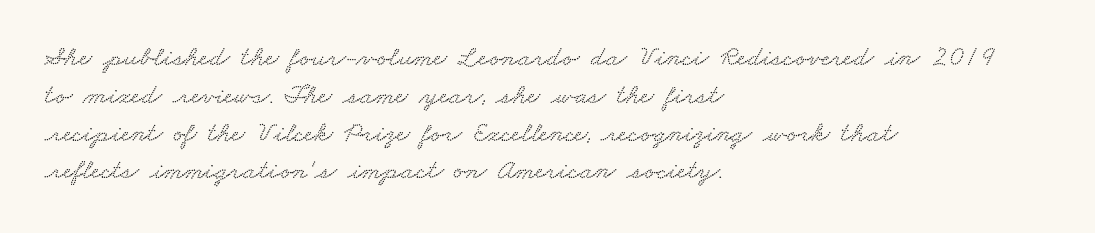
{"width": "wide", "stroke_contrast": "low", "x_height": "small", "monospaced": "no", "underline": "no", "align": "left", "line_spacing": "normal", "line_spacing_ratio": 1.35, "letter_spacing": "normal", "letter_spacing_em": 0.0, "glyph_px": 28}
